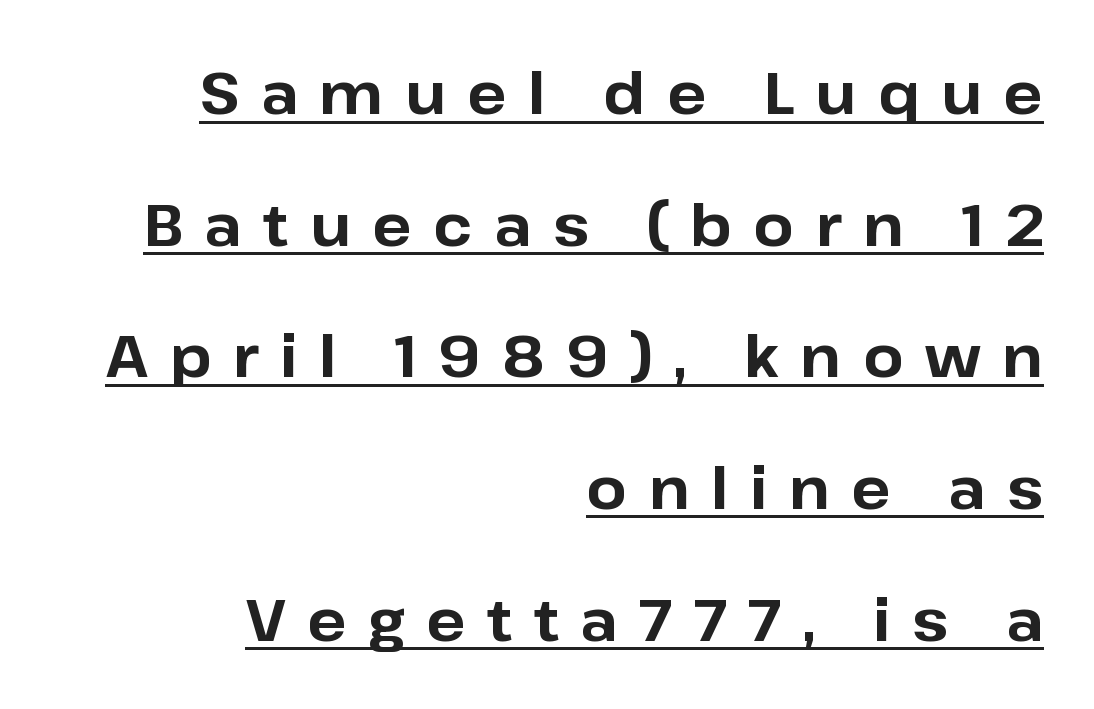
The setting favours the right margin, as signatures and pull-quotes sometimes do. The glyphs are accompanied by a horizontal stroke just below them. The line texture is sparse and dotted thanks to wide tracking. Heft: maximum for text — a bold. Serifs: no, the terminals of the letterforms are clean.
